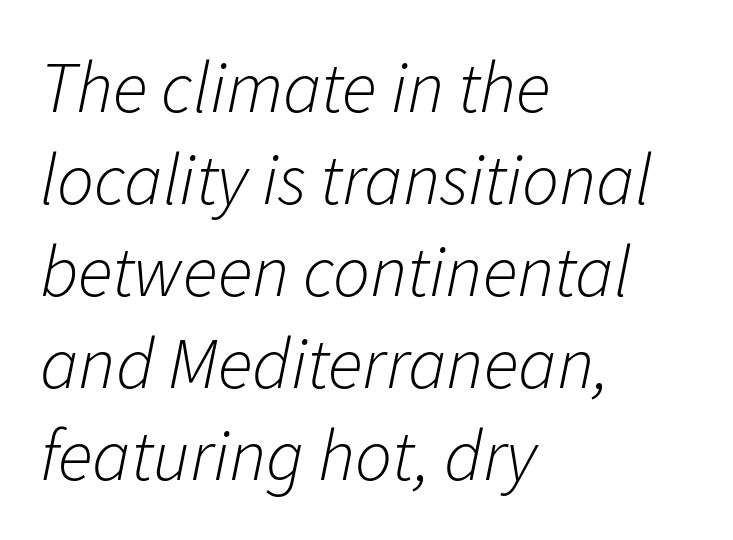
The rendering anchors every line to the left-hand side. Compared with typical paragraphs, the rows here are spaced about the same. The strip under each line holds only bare page. Compared with ordinary roman type, these characters are visibly tilted.
